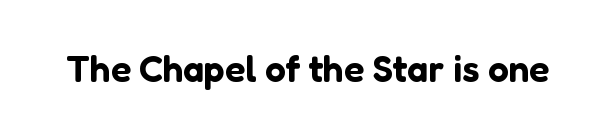
{"serif": "no", "italic": "no", "width": "normal", "stroke_contrast": "low", "x_height": "medium", "monospaced": "no", "underline": "no", "letter_spacing": "normal", "letter_spacing_em": 0.0, "glyph_px": 37}
